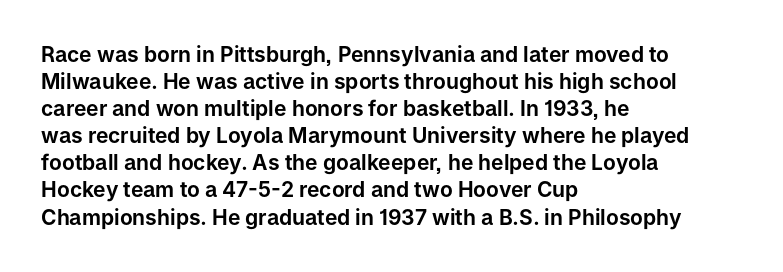
Q: Is the text italic (slanted)? A: No, it is upright.
Q: Is the text underlined? A: No.
Q: How is the paragraph aligned? A: Left-aligned.
Q: Is the spacing between letters normal or unusually wide? A: Normal.
Q: Is the spacing between lines tight, normal or loose? A: Normal.
